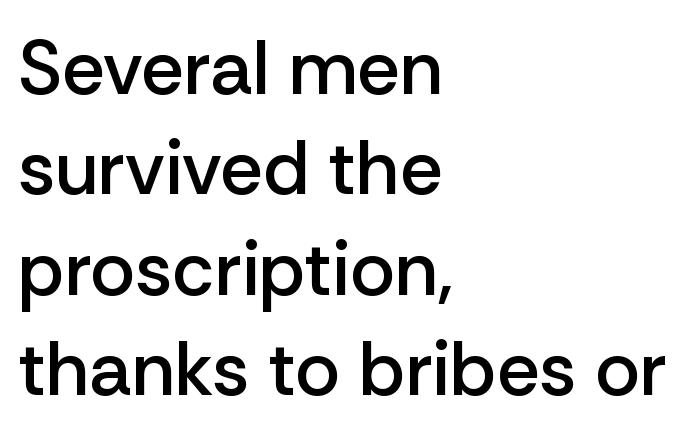
{"serif": "no", "italic": "no", "bold": "semi", "weight": "semibold", "width": "normal", "stroke_contrast": "low", "x_height": "medium", "monospaced": "no", "underline": "no", "align": "left", "line_spacing": "normal", "line_spacing_ratio": 1.32, "letter_spacing": "normal", "letter_spacing_em": 0.0, "glyph_px": 76}
